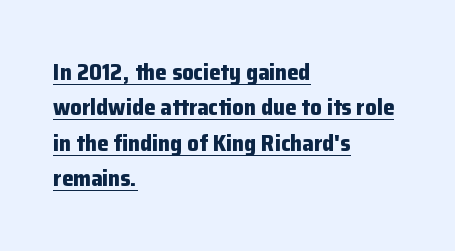
Q: Is the text bold? A: Yes.
Q: Is the text italic (slanted)? A: No, it is upright.
Q: Is the text underlined? A: Yes.
Q: How is the paragraph aligned? A: Left-aligned.
Q: Is the spacing between letters normal or unusually wide? A: Normal.
Q: Is the spacing between lines tight, normal or loose? A: Normal.
